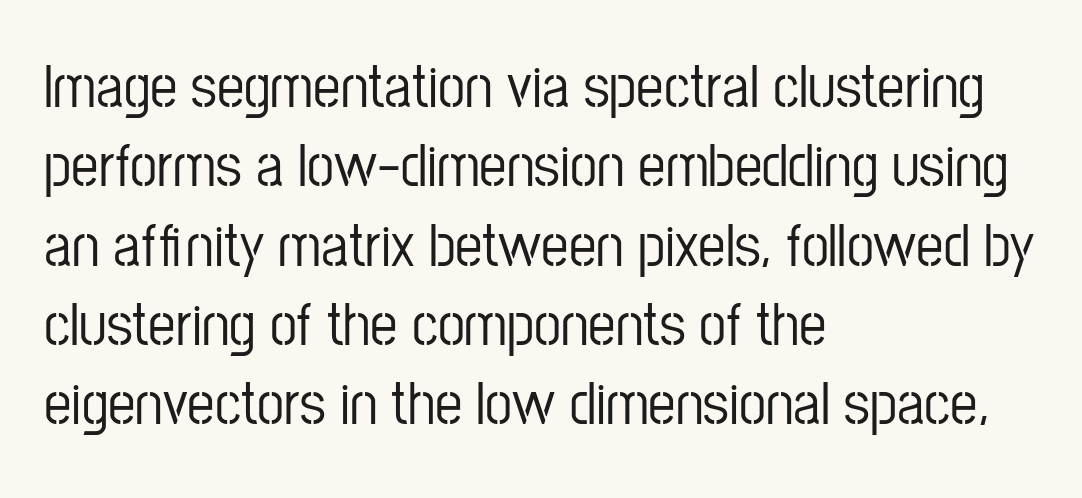
{"serif": "no", "italic": "no", "width": "condensed", "stroke_contrast": "low", "x_height": "medium", "monospaced": "no", "underline": "no", "align": "left", "line_spacing": "normal", "line_spacing_ratio": 1.3, "letter_spacing": "normal", "letter_spacing_em": 0.0, "glyph_px": 61}
